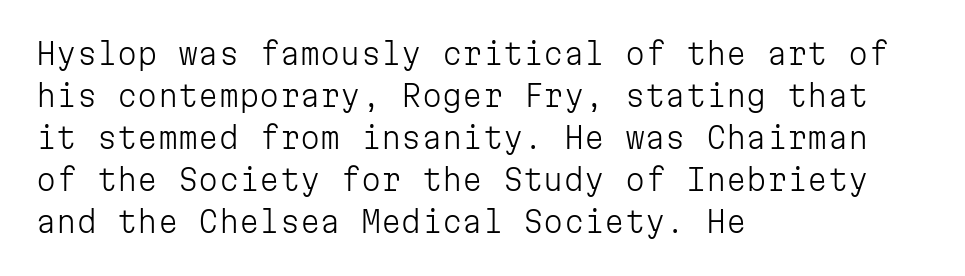
Q: Is the text bold? A: No.
Q: Is the text italic (slanted)? A: No, it is upright.
Q: Is the typeface a serif or a sans-serif typeface? A: Sans-serif.
Q: Is the text underlined? A: No.
Q: How is the paragraph aligned? A: Left-aligned.
Q: Is the spacing between letters normal or unusually wide? A: Normal.
Q: Is the spacing between lines tight, normal or loose? A: Normal.
Q: Width (condensed, normal, or wide)? A: Normal.
Q: Stroke contrast? A: Low.
Q: x-height? A: Medium.
Q: Monospaced? A: Yes.
